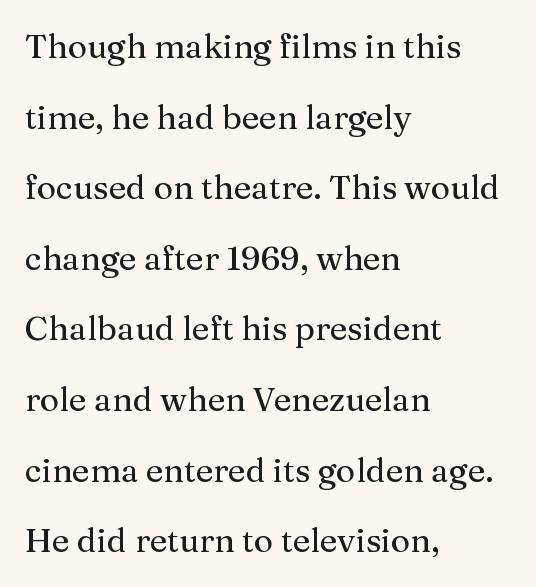
The ragged edge is on the right, which tells us the setting is flush left. Think of a printed novel: that variable character pitch is what you see here. The letters carry serifs — small finishing strokes at the ends of their stems. The space between consecutive lines is lavish.
